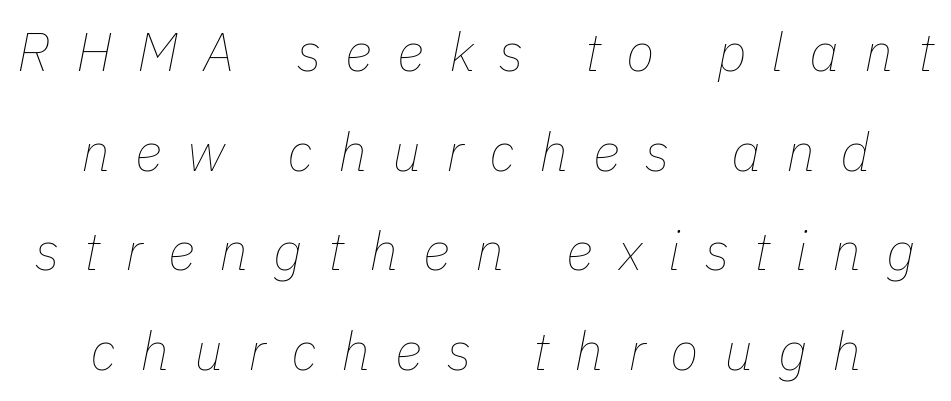
The image shows 53 px thin type, italic (leaning right); set line spacing 1.88x, unusually wide letter spacing (+0.47 em), not underlined; low stroke contrast and a medium x-height.
